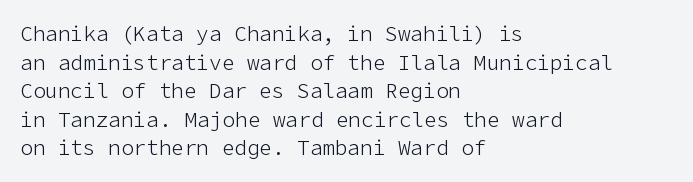
The image shows 21 px text type, upright; set left-aligned, normal line spacing (1.36x), normal letter spacing, not underlined.
